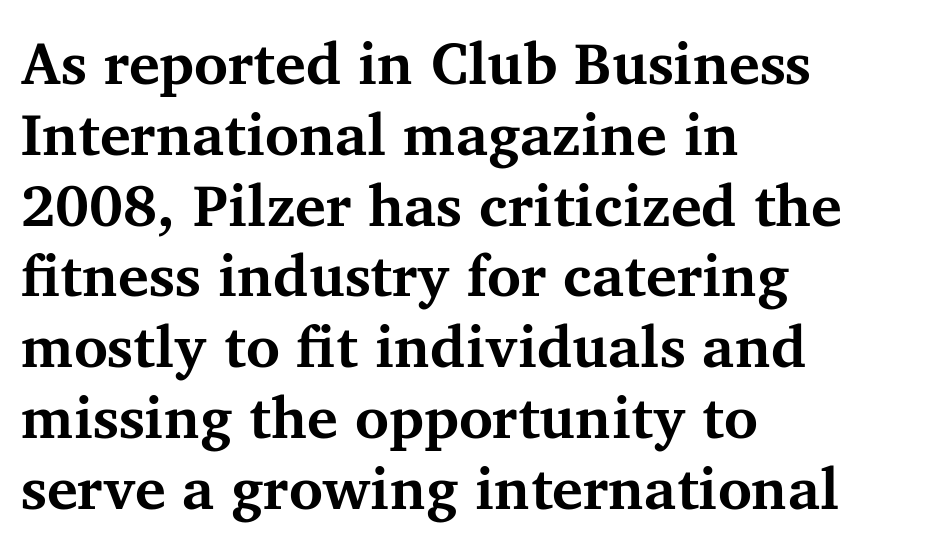
The image shows 58 px bold serif type, upright; set left-aligned, line spacing 1.22x, normal letter spacing, not underlined; medium stroke contrast and a medium x-height.
